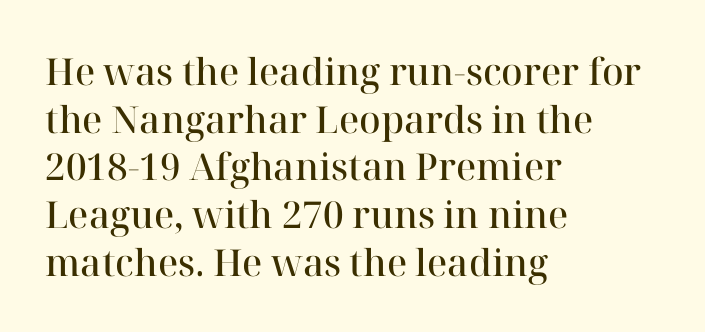
{"serif": "yes", "italic": "no", "bold": "semi", "weight": "semibold", "width": "normal", "stroke_contrast": "high", "x_height": "medium", "monospaced": "no", "underline": "no", "align": "left", "line_spacing": "normal", "line_spacing_ratio": 1.29, "letter_spacing": "normal", "letter_spacing_em": 0.0, "glyph_px": 37}
